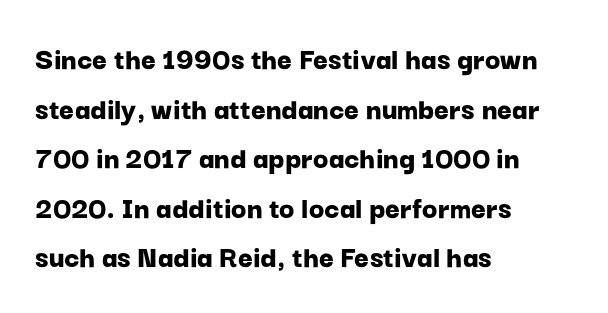
Q: Is the text bold? A: Yes.
Q: Is the text italic (slanted)? A: No, it is upright.
Q: Is the typeface a serif or a sans-serif typeface? A: Sans-serif.
Q: Is the text underlined? A: No.
Q: How is the paragraph aligned? A: Left-aligned.
Q: Is the spacing between letters normal or unusually wide? A: Normal.
Q: Is the spacing between lines tight, normal or loose? A: Normal.
Q: Width (condensed, normal, or wide)? A: Normal.
Q: Stroke contrast? A: Low.
Q: x-height? A: Medium.
Q: Monospaced? A: No.
